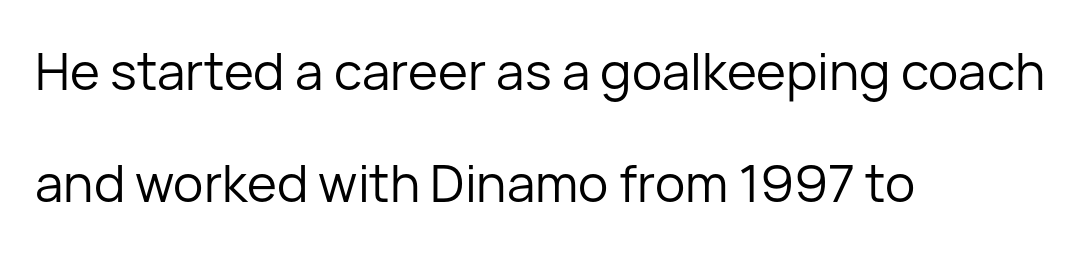
The image shows 51 px regular-weight sans-serif type, upright; set left-aligned, loose line spacing (2.2x), normal letter spacing, not underlined; low stroke contrast and a medium x-height.
